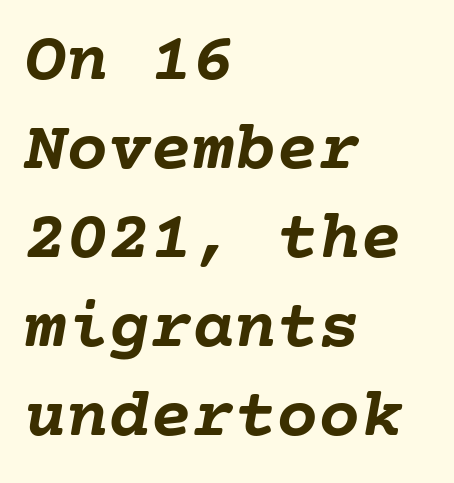
Horizontally, the lines are justified to the leading edge only. Typesetter's note: full bold, strokes at maximum text heaviness. Characters follow at the spacing the type designer built in. Descenders hang freely into open space. Emphasis-style slanted type is in use.
